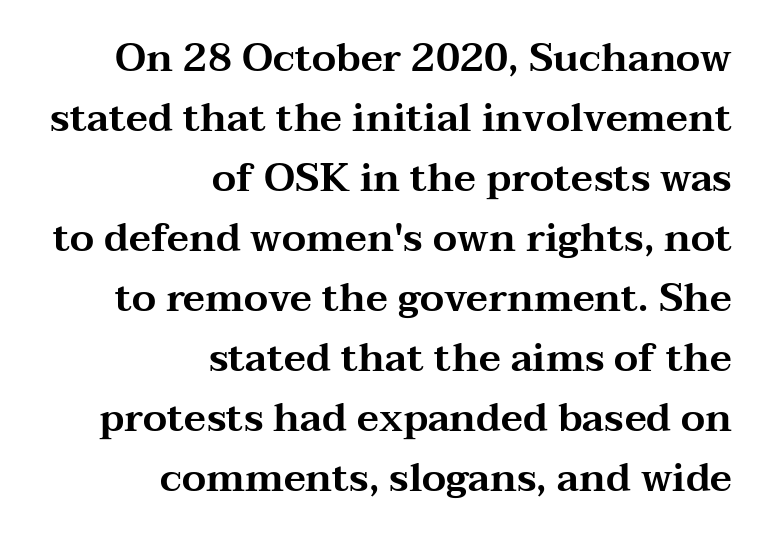
Q: Is the text italic (slanted)? A: No, it is upright.
Q: Is the typeface a serif or a sans-serif typeface? A: Serif.
Q: Is the text underlined? A: No.
Q: How is the paragraph aligned? A: Right-aligned.
Q: Is the spacing between letters normal or unusually wide? A: Normal.
Q: Is the spacing between lines tight, normal or loose? A: Normal.
Q: Width (condensed, normal, or wide)? A: Wide.
Q: Stroke contrast? A: Medium.
Q: x-height? A: Medium.
Q: Monospaced? A: No.
